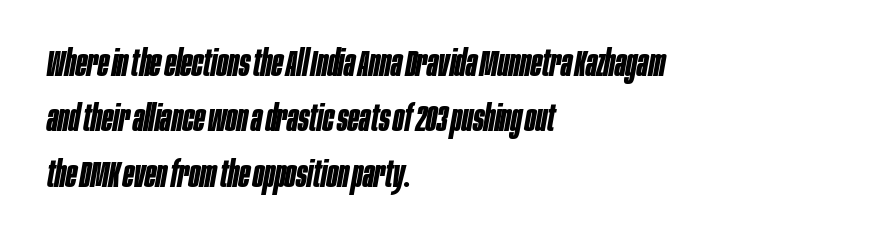
{"italic": "yes", "lean": "right", "slant_degrees": 10, "bold": "yes", "weight": "bold", "width": "condensed", "stroke_contrast": "low", "x_height": "large", "monospaced": "no", "underline": "no", "align": "left", "line_spacing": "normal", "line_spacing_ratio": 1.54, "letter_spacing": "normal", "letter_spacing_em": 0.0, "glyph_px": 36}
